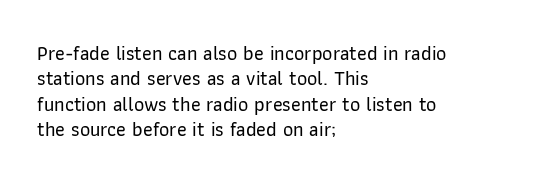
{"italic": "no", "underline": "no", "align": "left", "line_spacing": "normal", "line_spacing_ratio": 1.27, "letter_spacing": "normal", "letter_spacing_em": 0.0, "glyph_px": 20}
